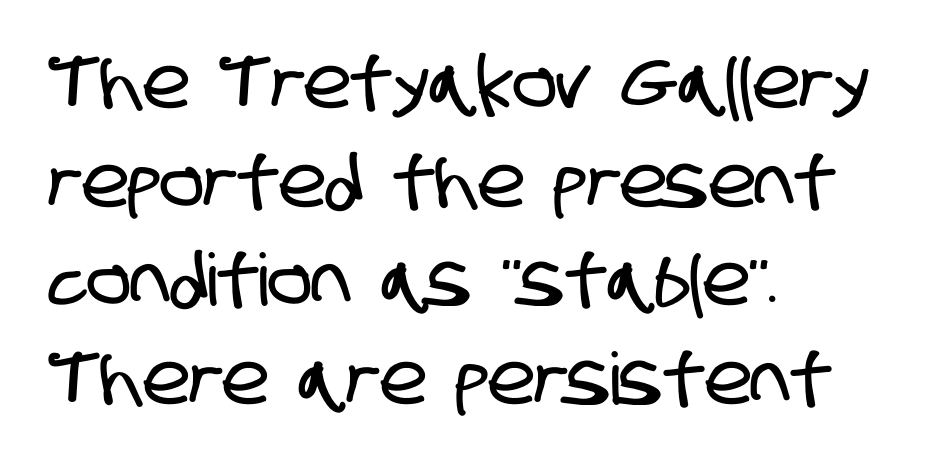
The image shows 72 px condensed sans-serif type; set left-aligned, normal line spacing (1.37x), normal letter spacing, not underlined; low stroke contrast and a large x-height.
